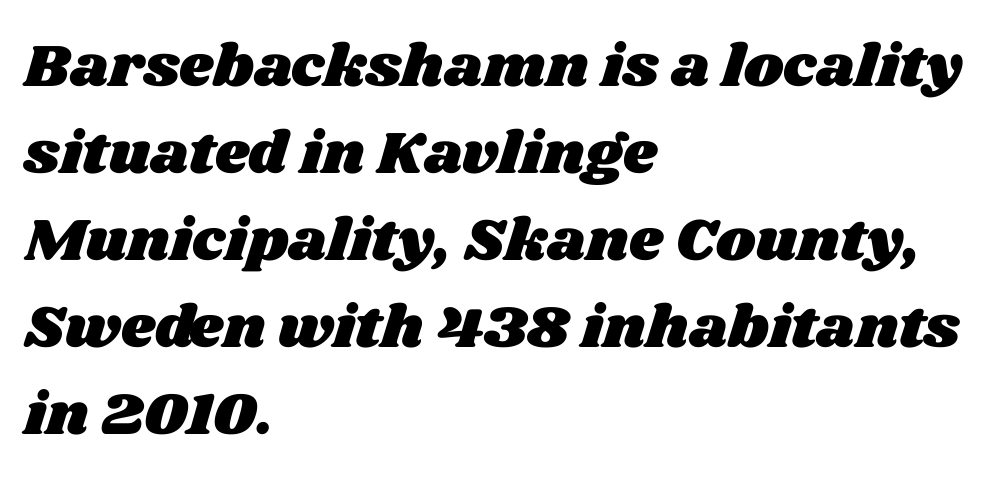
The image shows 60 px wide type; set left-aligned, normal line spacing (1.45x), normal letter spacing, not underlined; medium stroke contrast and a large x-height.
